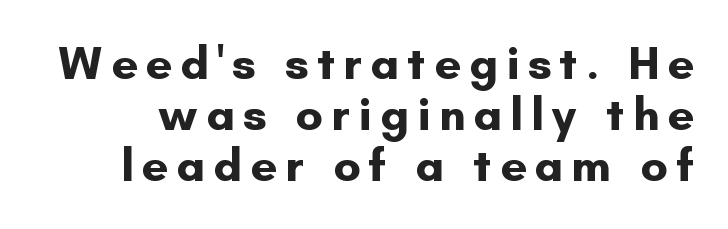
The image shows 47 px bold sans-serif type, upright; set tight line spacing (1.09x), not underlined; low stroke contrast and a small x-height.
